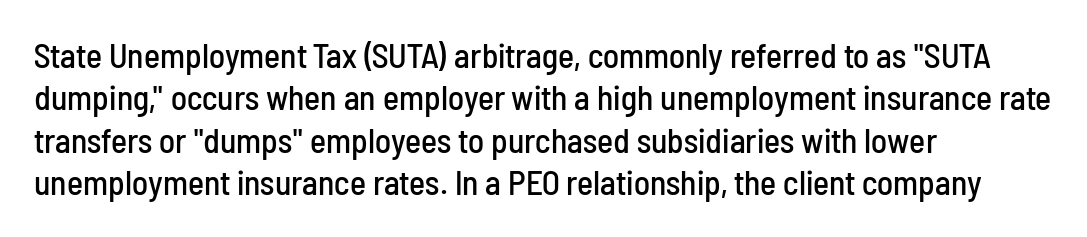
The typeface chosen for these lines omits serifs. What stands out about the letter spacing? Nothing — it is the standard amount. No italicization has been applied; the sample stays upright. Typeset ragged right — the left edge is the straight one. Each letter keeps its own natural width here, so spacing adapts to shape.
